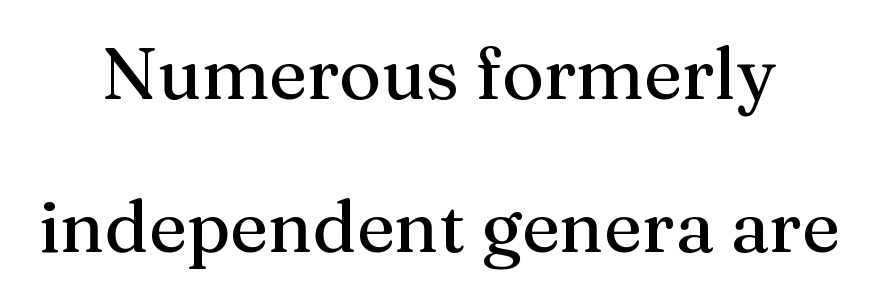
{"serif": "yes", "italic": "no", "width": "normal", "stroke_contrast": "medium", "x_height": "medium", "monospaced": "no", "underline": "no", "line_spacing": "loose", "line_spacing_ratio": 2.12, "letter_spacing": "normal", "letter_spacing_em": 0.0, "glyph_px": 72}
